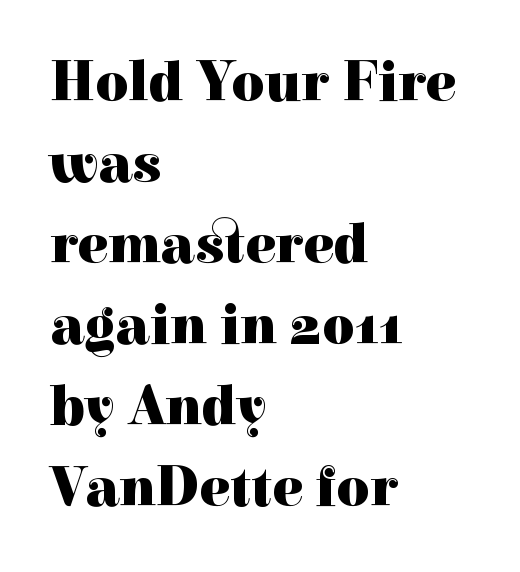
In CSS terms this would be text-align: left. A full-strength bold gives these letters their thick strokes. Proportional: the letters do not fall into vertical columns. Leading: standard. Type without underlining.
